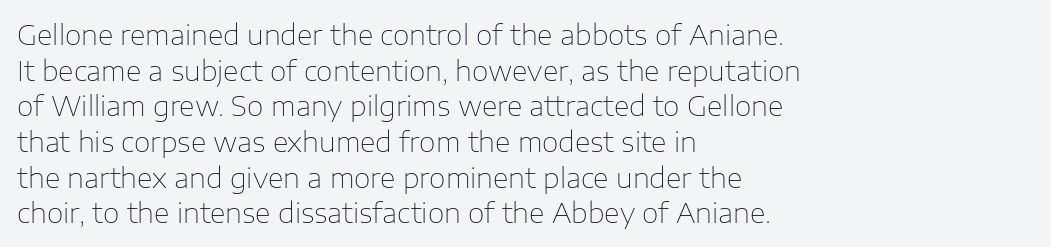
Q: Is the text bold? A: No.
Q: Is the text italic (slanted)? A: No, it is upright.
Q: Is the text underlined? A: No.
Q: How is the paragraph aligned? A: Left-aligned.
Q: Is the spacing between letters normal or unusually wide? A: Normal.
Q: Is the spacing between lines tight, normal or loose? A: Normal.
